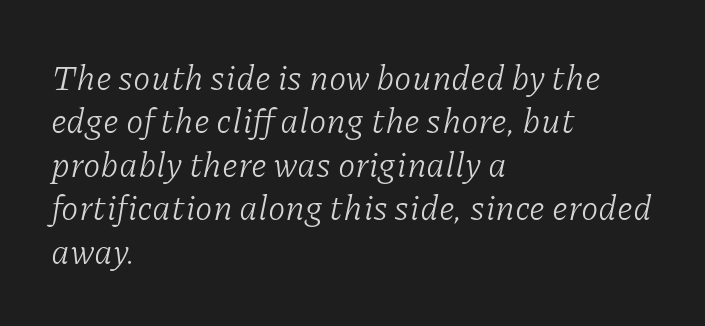
The specimen omits any rule beneath the text block's lines. Is the letter spacing exaggerated? No — it looks like the ordinary default. Does the lettering tilt? It does — this is italic. Regarding serifs, this sample has them.
